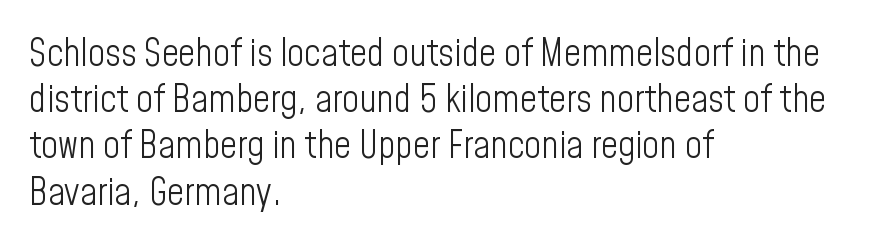
The image shows 37 px light, condensed sans-serif type, upright; set left-aligned, normal line spacing (1.25x), normal letter spacing, not underlined; low stroke contrast and a medium x-height.
